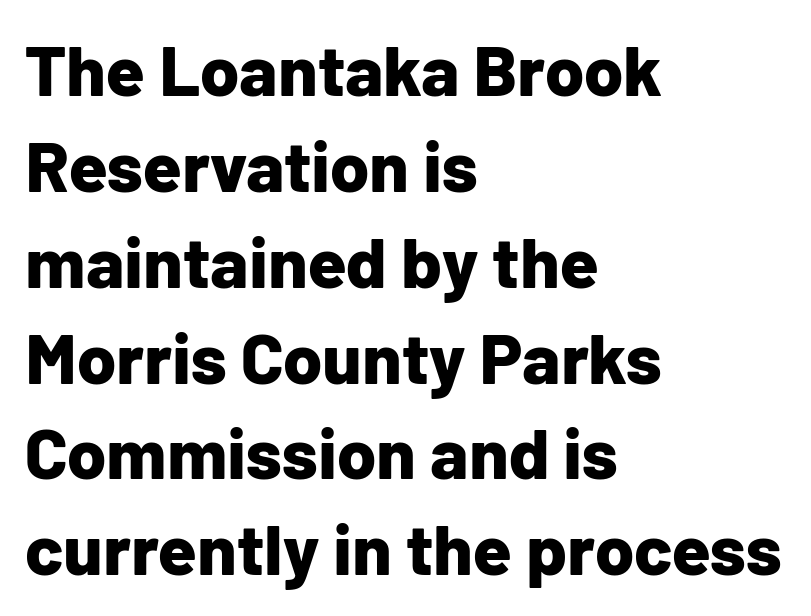
Q: Is the text bold? A: Yes.
Q: Is the text italic (slanted)? A: No, it is upright.
Q: Is the typeface a serif or a sans-serif typeface? A: Sans-serif.
Q: Is the text underlined? A: No.
Q: How is the paragraph aligned? A: Left-aligned.
Q: Is the spacing between letters normal or unusually wide? A: Normal.
Q: Is the spacing between lines tight, normal or loose? A: Normal.
Q: Width (condensed, normal, or wide)? A: Normal.
Q: Stroke contrast? A: Low.
Q: x-height? A: Medium.
Q: Monospaced? A: No.
